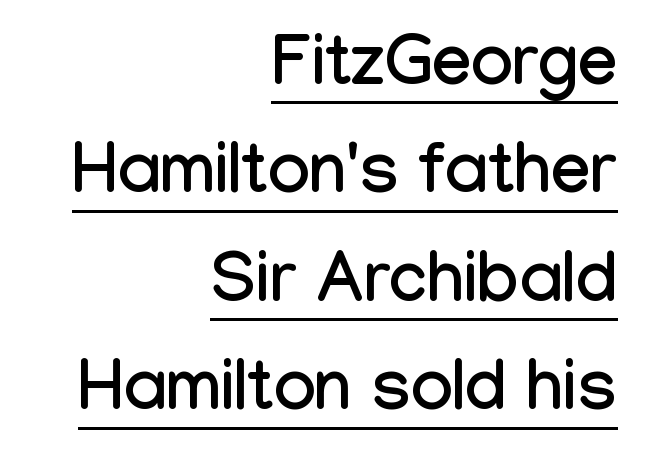
Short note: letters normally spaced. The lines sit at an ordinary, default distance from one another. Font category for this specimen: sans-serif. Which margin do the lines hug? The right one — the left edge is uneven. The face used here is proportionally spaced, like ordinary book or web type.
